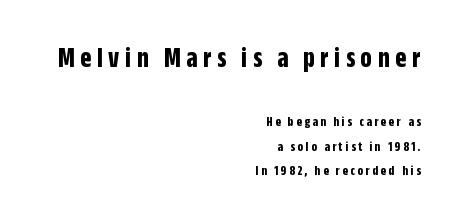
Q: Is the text bold? A: Yes.
Q: Is the text italic (slanted)? A: No, it is upright.
Q: Is the typeface a serif or a sans-serif typeface? A: Sans-serif.
Q: Is the text underlined? A: No.
Q: How is the paragraph aligned? A: Right-aligned.
Q: Which block of text is set in a larger size, the first (top) or the second (bottom)? A: The first (top) one.
Q: Width (condensed, normal, or wide)? A: Condensed.
Q: Stroke contrast? A: Low.
Q: x-height? A: Large.
Q: Monospaced? A: No.
